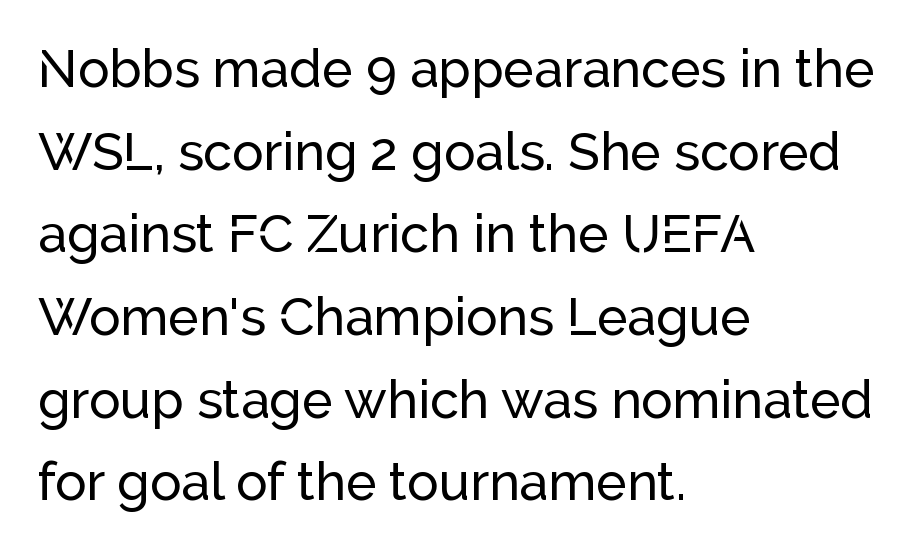
The image shows 52 px sans-serif type, upright; set left-aligned, normal line spacing (1.59x), normal letter spacing, not underlined; low stroke contrast and a medium x-height.
